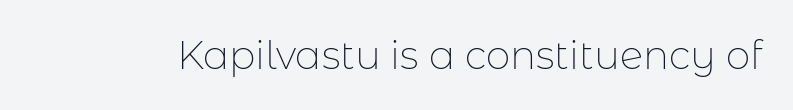
Q: Is the text bold? A: No.
Q: Is the text italic (slanted)? A: No, it is upright.
Q: Is the typeface a serif or a sans-serif typeface? A: Sans-serif.
Q: Is the text underlined? A: No.
Q: Is the spacing between letters normal or unusually wide? A: Normal.
Q: Width (condensed, normal, or wide)? A: Normal.
Q: Stroke contrast? A: Low.
Q: x-height? A: Medium.
Q: Monospaced? A: No.
